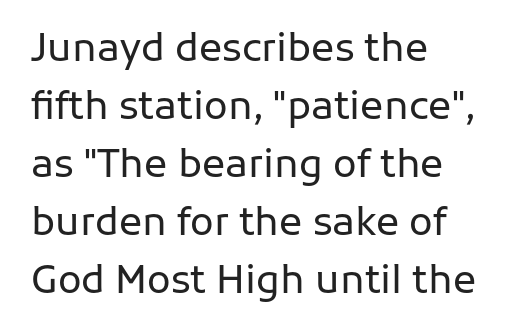
{"serif": "no", "italic": "no", "bold": "no", "weight": "regular", "width": "normal", "stroke_contrast": "low", "x_height": "medium", "monospaced": "no", "underline": "no", "align": "left", "line_spacing": "normal", "line_spacing_ratio": 1.49, "letter_spacing": "normal", "letter_spacing_em": 0.0, "glyph_px": 39}
